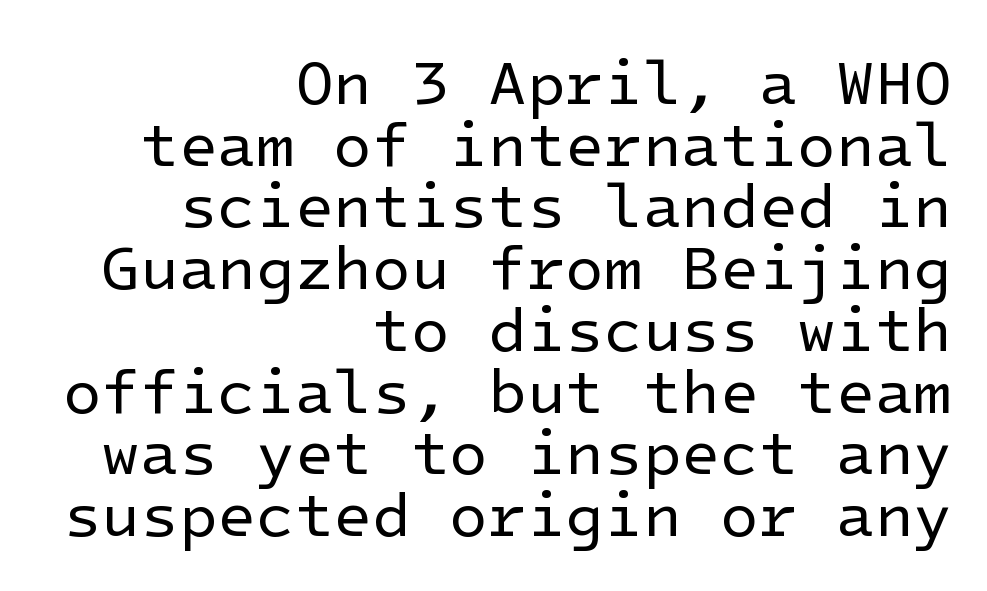
Honestly, the rows look squashed on top of each other. Check the space under the baseline: it is left empty. Short note: letters normally spaced. On a weight scale, this lands at 450 or below. If you drew a line through each stem, it would be perfectly vertical. These lines are composed in type without serifs.
